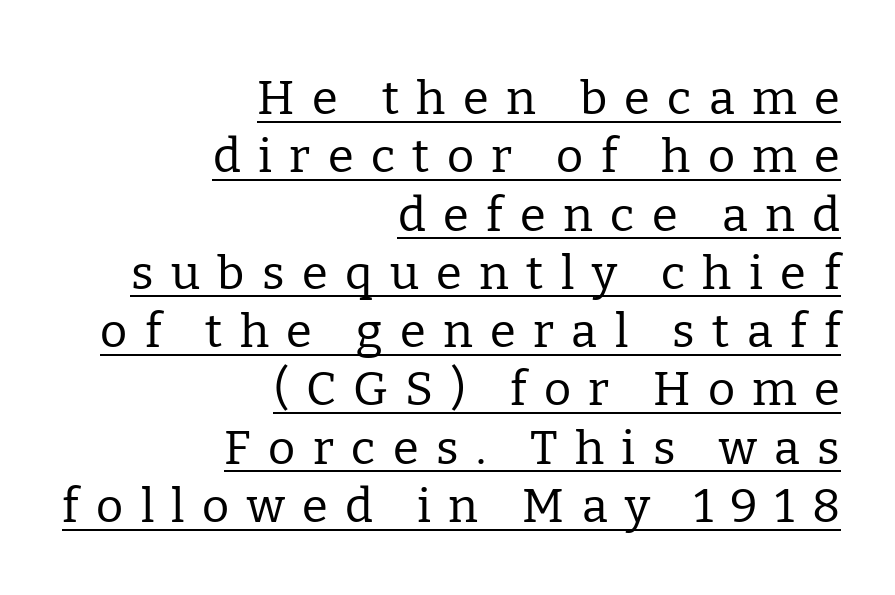
{"serif": "yes", "italic": "no", "bold": "no", "weight": "regular", "width": "normal", "stroke_contrast": "low", "x_height": "medium", "monospaced": "no", "underline": "yes", "align": "right", "line_spacing_ratio": 1.24, "letter_spacing": "wide", "letter_spacing_em": 0.37, "glyph_px": 47}
